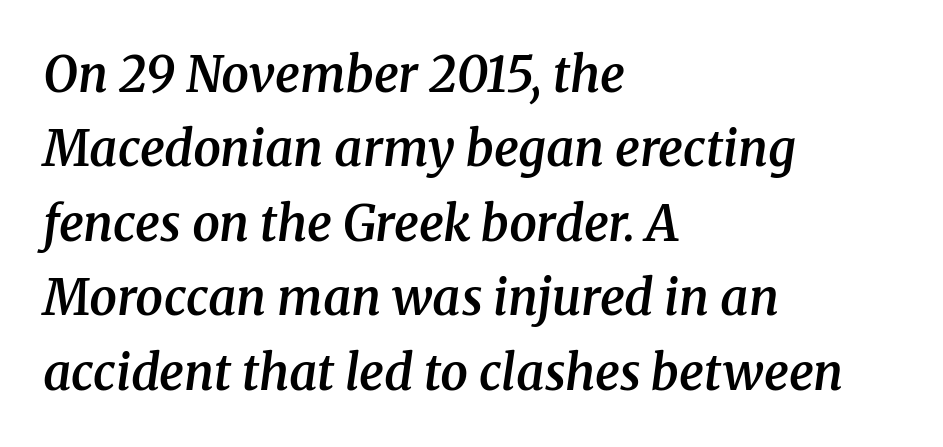
Q: Is the text bold? A: Semi-bold.
Q: Is the text italic (slanted)? A: Yes, it leans right by about 8 degrees.
Q: Is the typeface a serif or a sans-serif typeface? A: Serif.
Q: Is the text underlined? A: No.
Q: How is the paragraph aligned? A: Left-aligned.
Q: Is the spacing between letters normal or unusually wide? A: Normal.
Q: Is the spacing between lines tight, normal or loose? A: Normal.
Q: Width (condensed, normal, or wide)? A: Normal.
Q: Stroke contrast? A: Medium.
Q: x-height? A: Medium.
Q: Monospaced? A: No.
